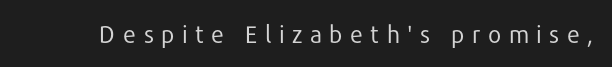
The image shows 24 px text type, upright; set unusually wide letter spacing (+0.29 em), not underlined.
